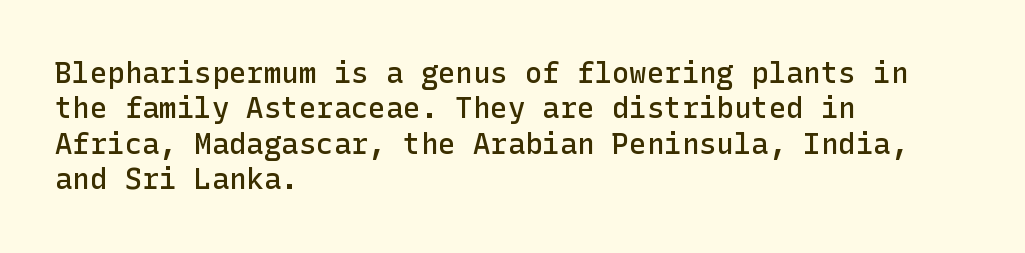
Q: Is the text bold? A: Semi-bold.
Q: Is the text italic (slanted)? A: No, it is upright.
Q: Is the typeface a serif or a sans-serif typeface? A: Sans-serif.
Q: Is the text underlined? A: No.
Q: How is the paragraph aligned? A: Left-aligned.
Q: Is the spacing between letters normal or unusually wide? A: Normal.
Q: Width (condensed, normal, or wide)? A: Normal.
Q: Stroke contrast? A: Low.
Q: x-height? A: Medium.
